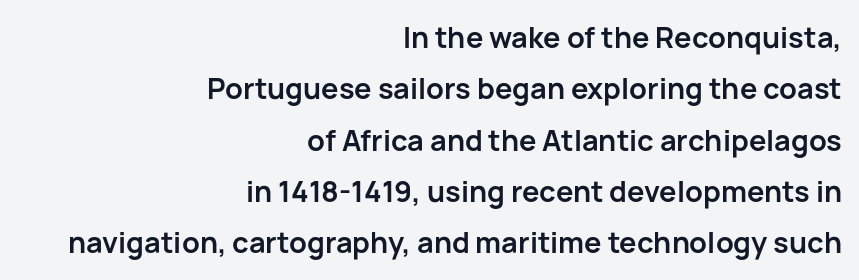
Heavy, bold letterforms. Posture: upright roman. Typographically, this falls in the sans-serif category. Words float on clear page, feet unadorned. The compositor pushed each line to the right boundary. The passage shown is typed in a proportional face where columns would drift.
